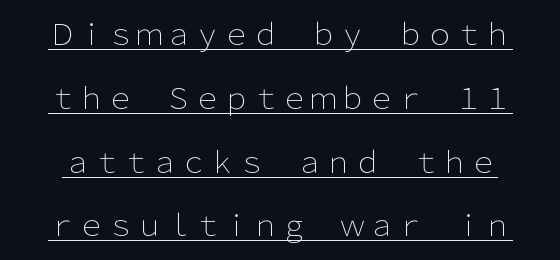
The image shows 29 px light sans-serif type, upright; set loose line spacing (2.2x), normal letter spacing, underlined; low stroke contrast and a medium x-height.
